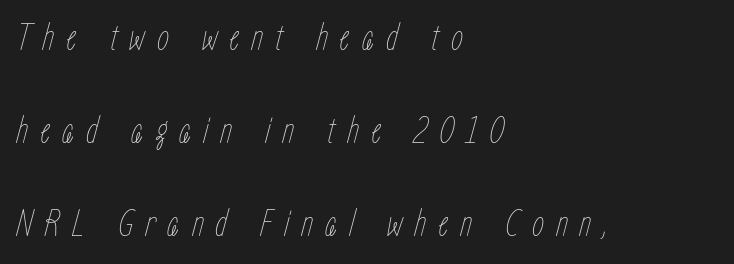
{"italic": "yes", "lean": "right", "slant_degrees": 15, "bold": "no", "weight": "thin", "width": "condensed", "stroke_contrast": "low", "x_height": "medium", "monospaced": "no", "underline": "no", "align": "left", "line_spacing": "loose", "line_spacing_ratio": 2.39, "letter_spacing": "wide", "letter_spacing_em": 0.3, "glyph_px": 39}
